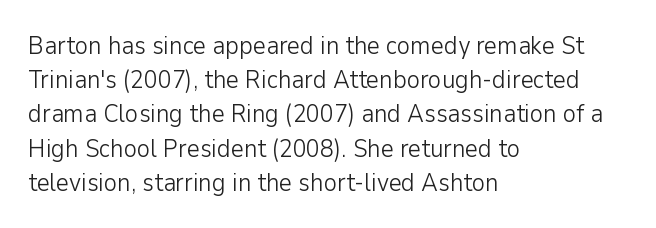
The area under the type is left untouched. A roman cut, with each character standing at attention. Observe the ordinary spacing: letters are neighbours, not strangers. Notice how the passage keeps a crisp vertical edge on the left only.
